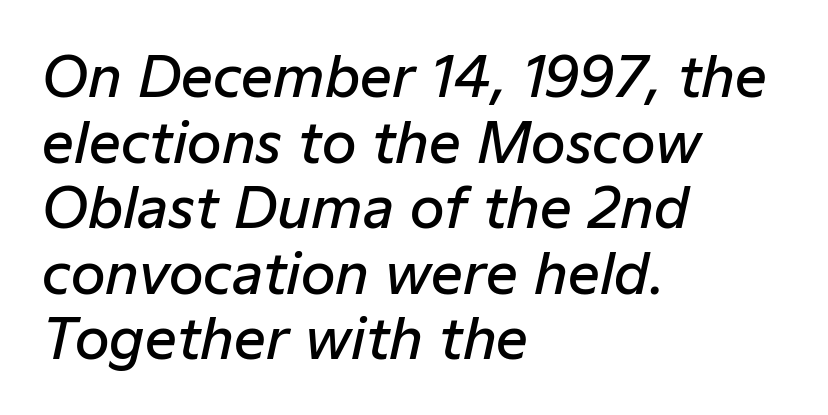
The image shows 56 px semibold type, italic (leaning right); set left-aligned, line spacing 1.17x, normal letter spacing, not underlined; low stroke contrast and a medium x-height.
